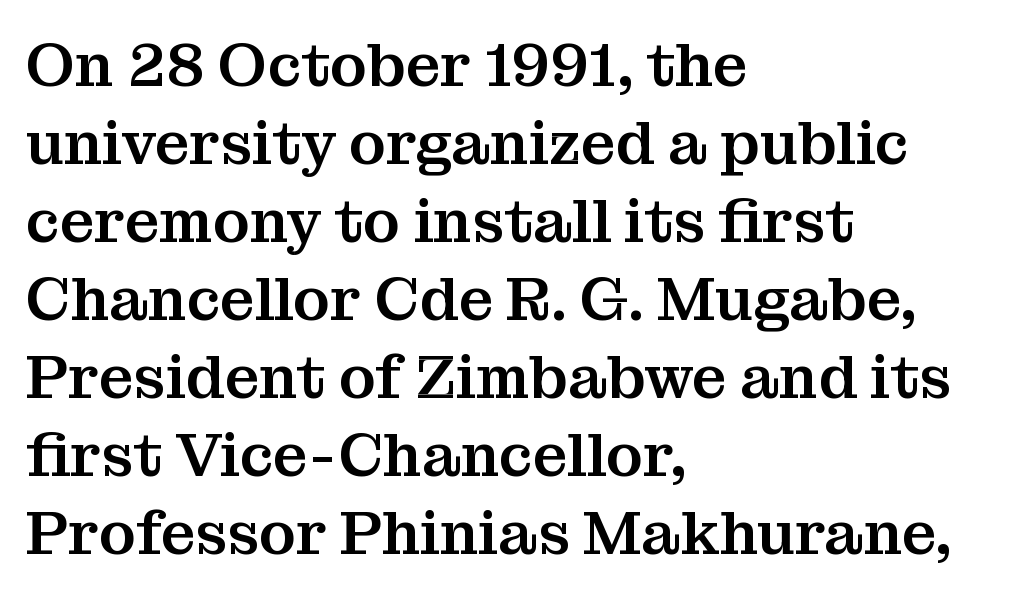
Q: Is the text italic (slanted)? A: No, it is upright.
Q: Is the typeface a serif or a sans-serif typeface? A: Serif.
Q: Is the text underlined? A: No.
Q: How is the paragraph aligned? A: Left-aligned.
Q: Is the spacing between letters normal or unusually wide? A: Normal.
Q: Is the spacing between lines tight, normal or loose? A: Normal.
Q: Width (condensed, normal, or wide)? A: Normal.
Q: Stroke contrast? A: Medium.
Q: x-height? A: Medium.
Q: Monospaced? A: No.
